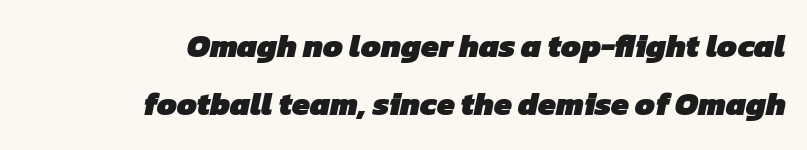
Tracking value appears to be zero — textbook default spacing. Quick note: underline off. The face used here is a sans, in the tradition of grotesques and geometrics. Visually the block forms a straight wall on the right and a jagged coastline on the left. Every letter is thick-stroked: bold, no question.
